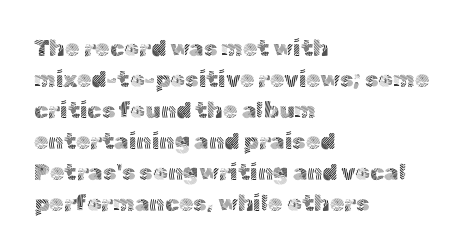
{"italic": "no", "bold": "no", "underline": "no", "align": "left", "line_spacing": "normal", "line_spacing_ratio": 1.35, "letter_spacing": "normal", "letter_spacing_em": 0.0, "glyph_px": 23}
